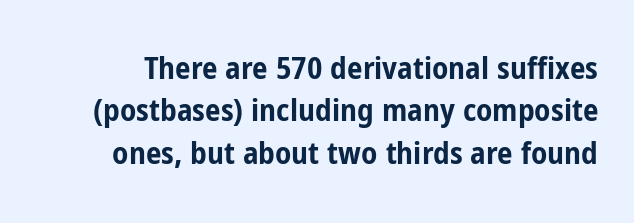
Note the varied advance widths — an 'i' is clearly narrower than an 'm'. The gaps between neighbouring characters are ordinary and unremarkable. I'd describe the lettering as bold — thick and assertive. Any mark beneath the type? The region is blank. Ascenders rise straight up at ninety degrees. These lines sit exactly where default settings would place them.
